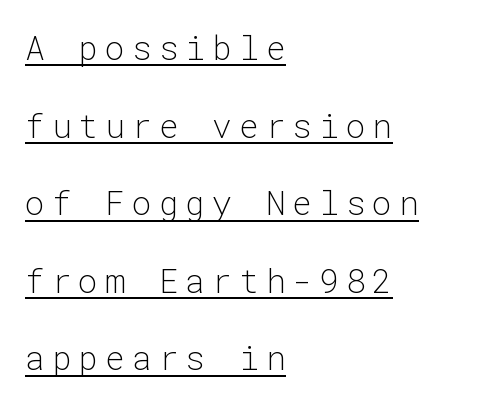
Q: Is the text bold? A: No.
Q: Is the text italic (slanted)? A: No, it is upright.
Q: Is the typeface a serif or a sans-serif typeface? A: Sans-serif.
Q: Is the text underlined? A: Yes.
Q: How is the paragraph aligned? A: Left-aligned.
Q: Is the spacing between letters normal or unusually wide? A: Unusually wide.
Q: Is the spacing between lines tight, normal or loose? A: Loose.
Q: Width (condensed, normal, or wide)? A: Normal.
Q: Stroke contrast? A: Low.
Q: x-height? A: Medium.
Q: Monospaced? A: Yes.
